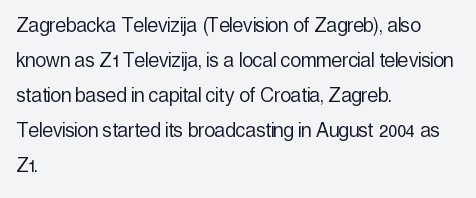
Q: Is the text bold? A: No.
Q: Is the text italic (slanted)? A: No, it is upright.
Q: Is the text underlined? A: No.
Q: How is the paragraph aligned? A: Left-aligned.
Q: Is the spacing between letters normal or unusually wide? A: Normal.
Q: Is the spacing between lines tight, normal or loose? A: Normal.
